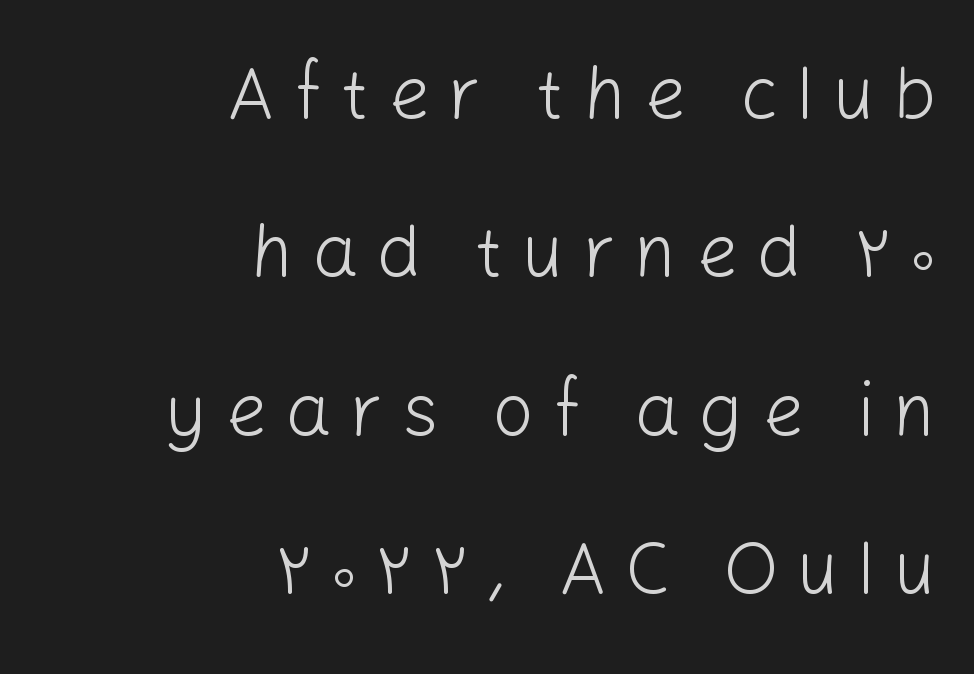
{"serif": "no", "italic": "no", "bold": "no", "weight": "light", "width": "normal", "stroke_contrast": "low", "x_height": "medium", "monospaced": "no", "underline": "no", "align": "right", "line_spacing": "loose", "line_spacing_ratio": 2.17, "letter_spacing": "wide", "letter_spacing_em": 0.25, "glyph_px": 73}
